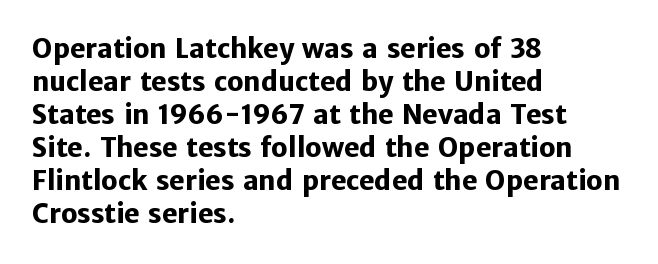
The image shows 26 px bold type, upright; set left-aligned, normal line spacing (1.27x), normal letter spacing, not underlined.
